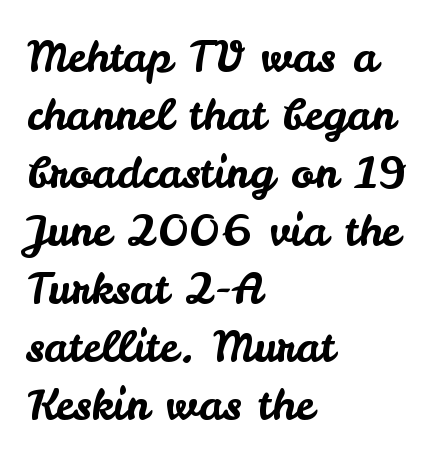
{"serif": "no", "width": "normal", "stroke_contrast": "low", "x_height": "small", "monospaced": "no", "underline": "no", "align": "left", "line_spacing": "normal", "line_spacing_ratio": 1.35, "letter_spacing": "normal", "letter_spacing_em": 0.0, "glyph_px": 43}
